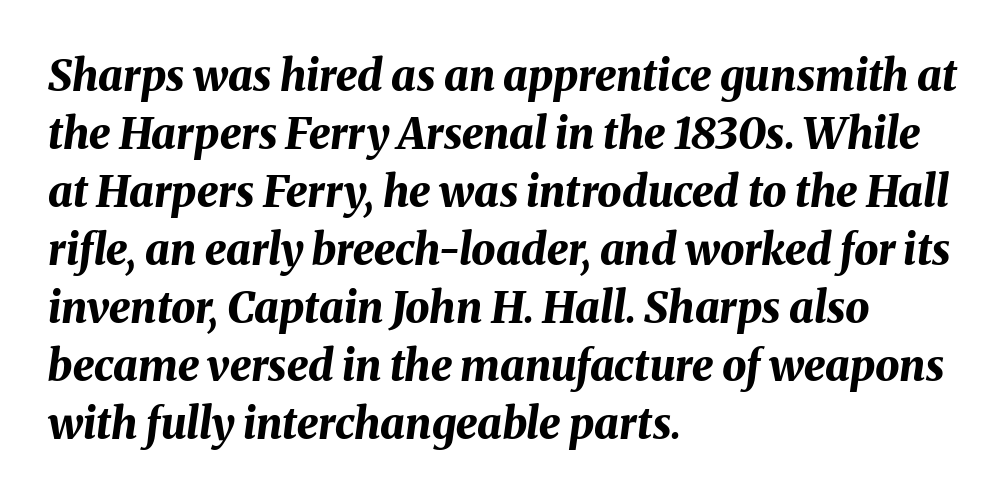
Designer's note — italics engaged. Observe the ordinary spacing: letters are neighbours, not strangers. The lines in this sample share a left origin and differ only in where they stop. The rows are spaced the way most documents space them. These lines are rendered in a variable-pitch font.
